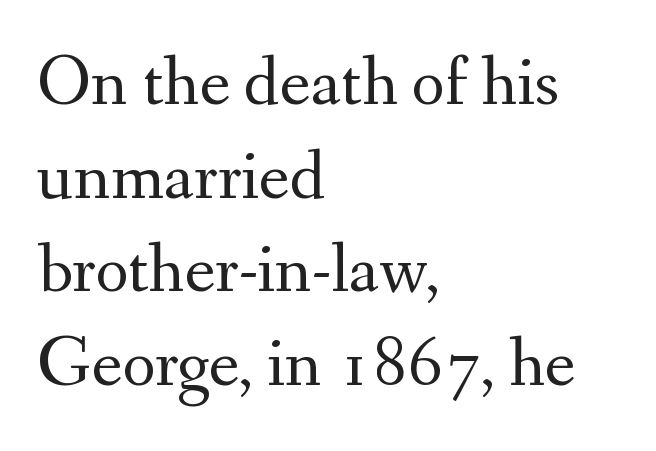
Unlike italic type, these characters show no tilt at all. The space beneath each line is pristine and unruled. A quiet, ordinary-to-light weight characterises the typeface. Regular leading.
